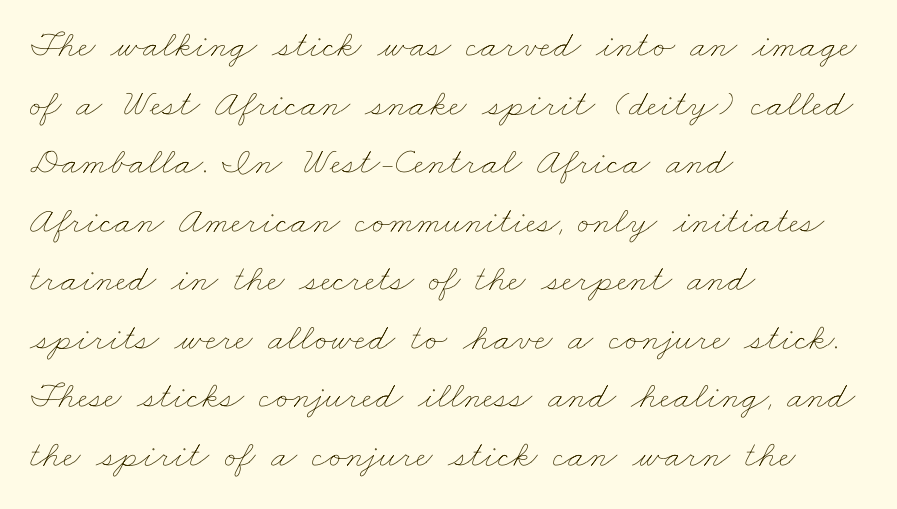
The image shows 38 px thin, wide type; set left-aligned, normal line spacing (1.54x), normal letter spacing, not underlined; low stroke contrast and a small x-height.
